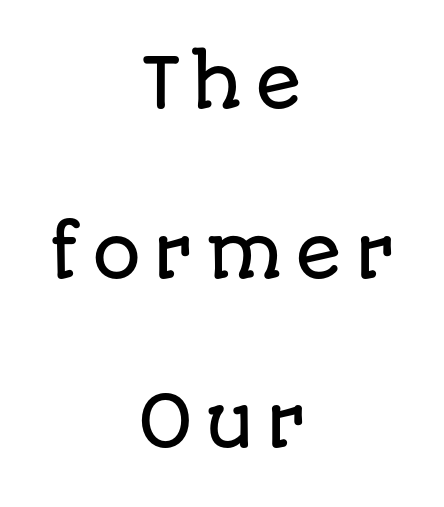
Just letters on the line, the space beneath them empty. Looks like regular typesetting: each glyph gets only the width it needs. Posture: straight, roman, zero tilt. Caption: multi-line text, centered on the measure. The vertical gap from one line to the next is large. To sum up the face: it is a sans, with no serifs.
